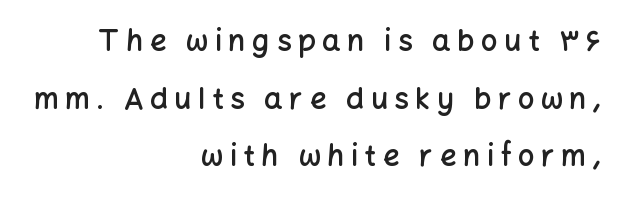
The image shows 29 px semibold sans-serif type, upright; set right-aligned, loose line spacing (1.99x), unusually wide letter spacing (+0.23 em), not underlined; low stroke contrast and a medium x-height.
